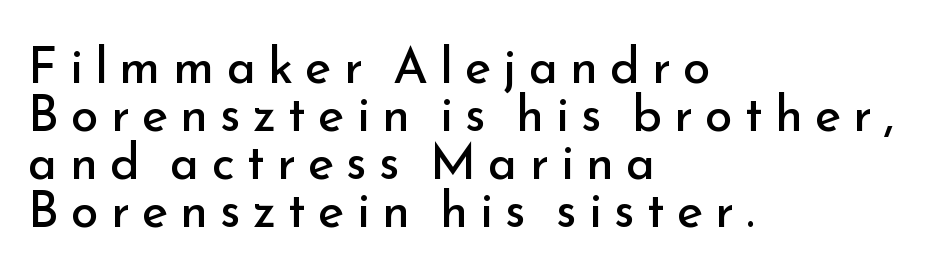
The image shows 50 px regular-weight sans-serif type, upright; set left-aligned, tight line spacing (0.96x), unusually wide letter spacing (+0.24 em), not underlined; low stroke contrast and a small x-height.
